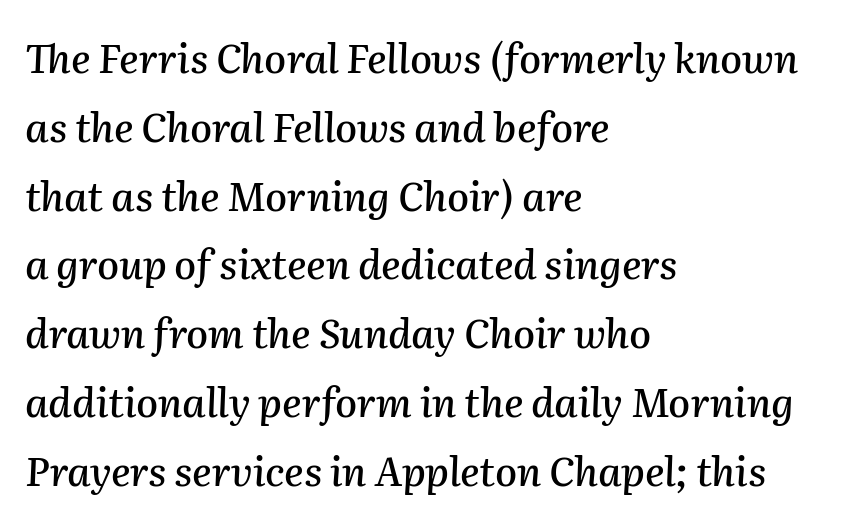
The image shows 40 px text type, italic (leaning right); set left-aligned, line spacing 1.72x, normal letter spacing, not underlined; medium stroke contrast and a medium x-height.
